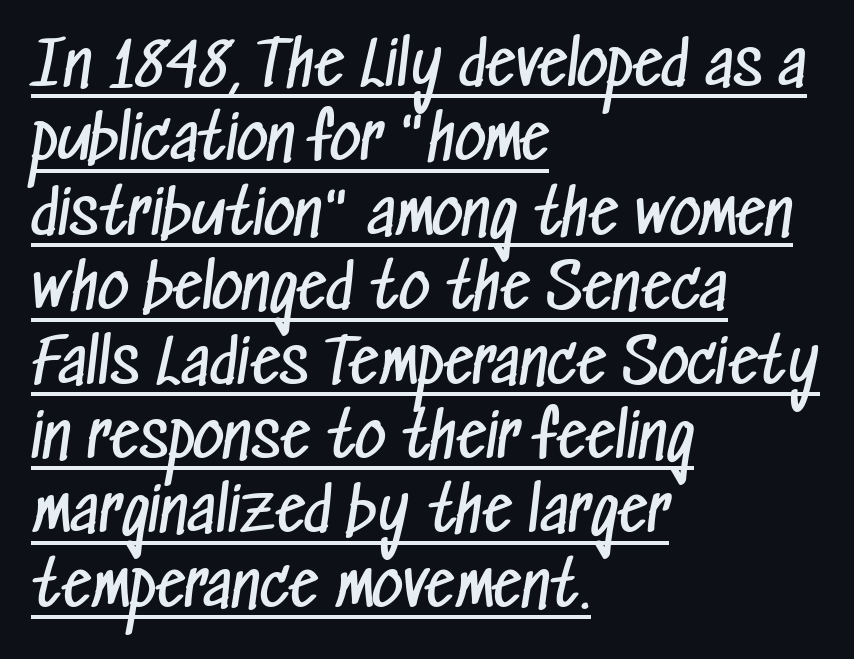
{"serif": "no", "bold": "no", "weight": "regular", "width": "condensed", "stroke_contrast": "low", "x_height": "medium", "monospaced": "no", "underline": "yes", "align": "left", "line_spacing_ratio": 1.24, "letter_spacing": "normal", "letter_spacing_em": 0.0, "glyph_px": 60}
